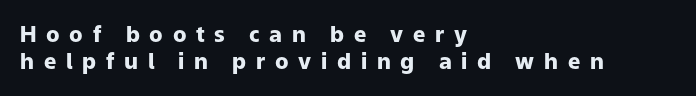
Q: Is the text bold? A: Yes.
Q: Is the text italic (slanted)? A: No, it is upright.
Q: Is the text underlined? A: No.
Q: How is the paragraph aligned? A: Left-aligned.
Q: Is the spacing between letters normal or unusually wide? A: Unusually wide.
Q: Is the spacing between lines tight, normal or loose? A: Normal.
